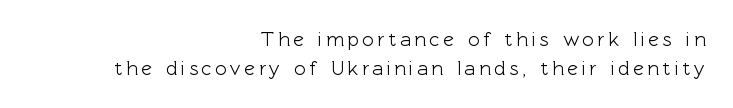
The image shows 20 px text type, upright; set right-aligned, normal line spacing (1.45x), not underlined.
